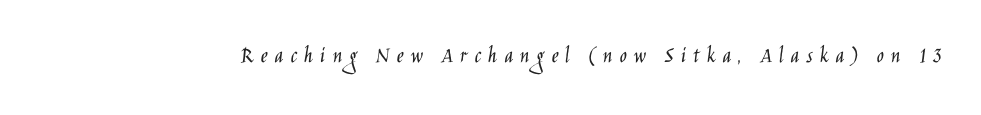
{"bold": "no", "underline": "no", "letter_spacing": "wide", "letter_spacing_em": 0.29, "glyph_px": 24}
